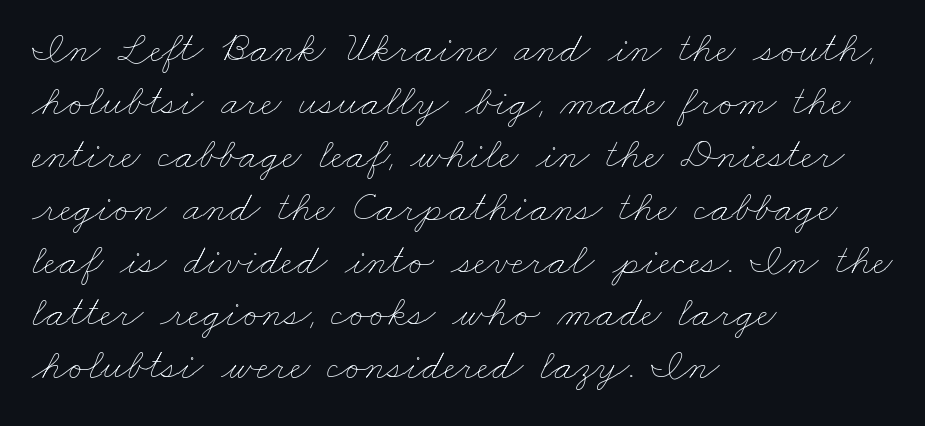
{"bold": "no", "weight": "thin", "width": "wide", "stroke_contrast": "low", "x_height": "small", "monospaced": "no", "underline": "no", "align": "left", "line_spacing_ratio": 1.23, "letter_spacing": "normal", "letter_spacing_em": 0.0, "glyph_px": 43}
